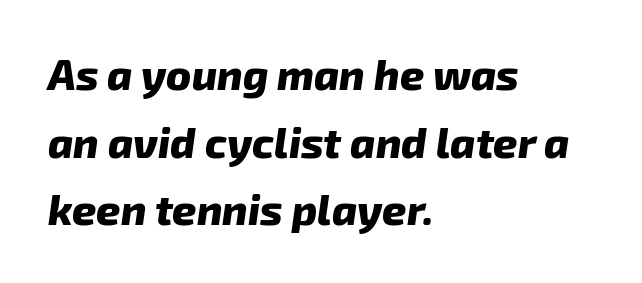
The designer left line spacing at the default. Character widths vary here, with narrow letters taking less room than wide ones. The face used here has a pronounced slope to its letters. Tracking here is standard; glyphs follow each other at the usual distance. The compositor pushed each line to the left boundary. A bare baseline throughout the passage.
